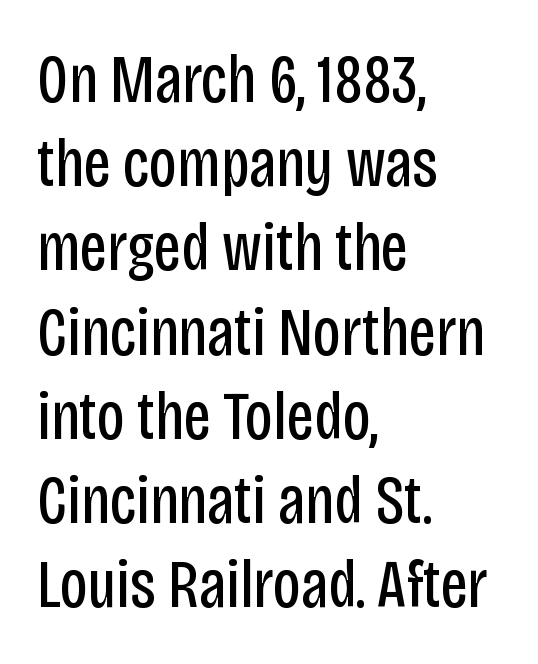
{"serif": "no", "italic": "no", "bold": "no", "weight": "regular", "width": "condensed", "stroke_contrast": "low", "x_height": "large", "monospaced": "no", "underline": "no", "align": "left", "line_spacing_ratio": 1.22, "letter_spacing": "normal", "letter_spacing_em": 0.0, "glyph_px": 69}
